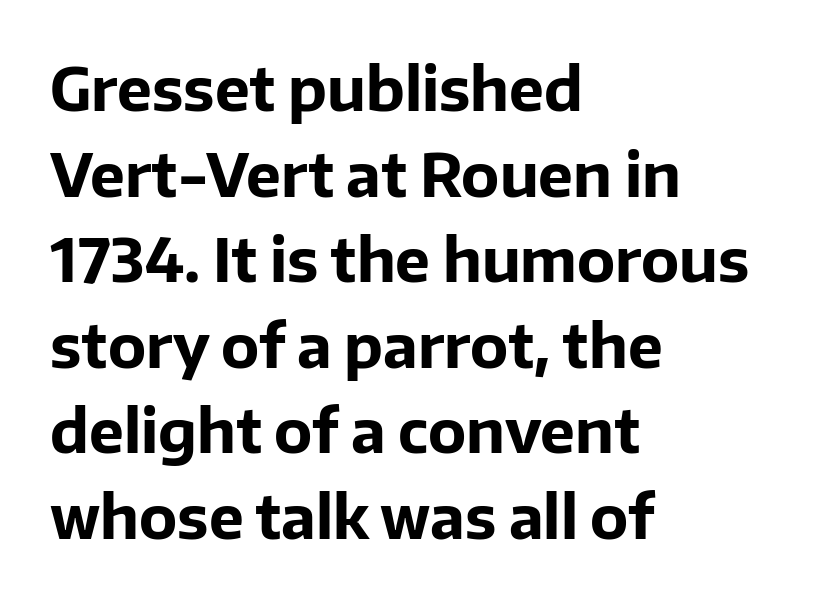
{"serif": "no", "italic": "no", "bold": "yes", "weight": "bold", "width": "normal", "stroke_contrast": "low", "x_height": "medium", "monospaced": "no", "underline": "no", "align": "left", "line_spacing": "normal", "line_spacing_ratio": 1.45, "letter_spacing": "normal", "letter_spacing_em": 0.0, "glyph_px": 59}
